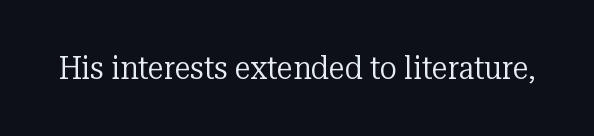
{"serif": "yes", "italic": "no", "bold": "no", "weight": "regular", "width": "normal", "stroke_contrast": "low", "x_height": "medium", "monospaced": "no", "underline": "no", "letter_spacing": "normal", "letter_spacing_em": 0.0, "glyph_px": 32}
